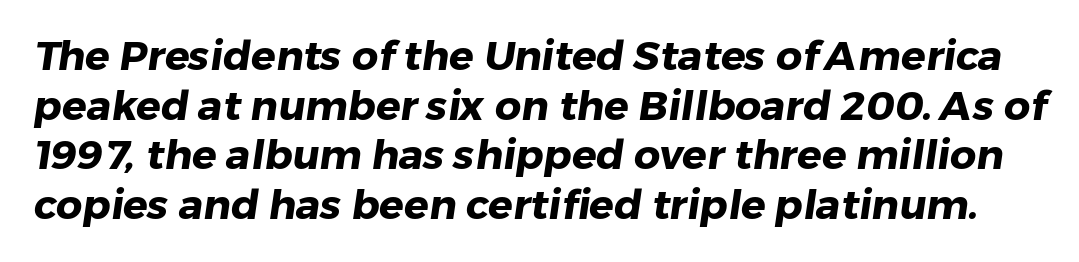
The image shows 41 px heavy sans-serif type; set line spacing 1.21x, normal letter spacing, not underlined; low stroke contrast and a medium x-height.
